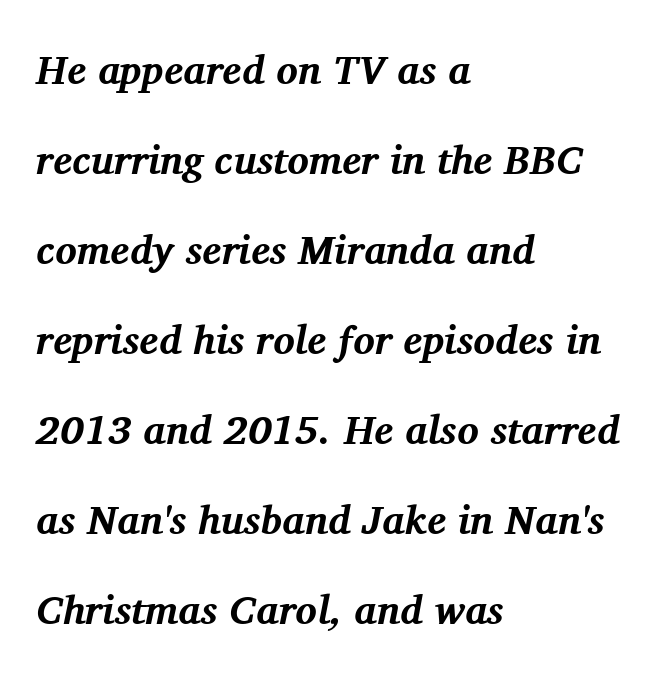
Q: Is the text bold? A: Yes.
Q: Is the text italic (slanted)? A: Yes, it leans right by about 11 degrees.
Q: Is the typeface a serif or a sans-serif typeface? A: Serif.
Q: Is the text underlined? A: No.
Q: How is the paragraph aligned? A: Left-aligned.
Q: Is the spacing between letters normal or unusually wide? A: Normal.
Q: Is the spacing between lines tight, normal or loose? A: Loose.
Q: Width (condensed, normal, or wide)? A: Normal.
Q: Stroke contrast? A: Medium.
Q: x-height? A: Medium.
Q: Monospaced? A: No.
